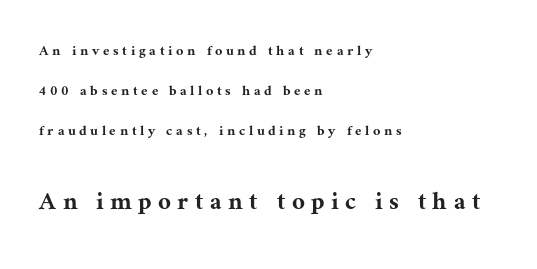
Notice how the stems are strictly vertical — no italics here. Look at the bottom of the vertical strokes: they flare into serifs here. Vertical spacing — loose. A student would notice the bottom passage is typeset larger than what precedes it. The passage is arranged the way most books set body copy — flush left.
